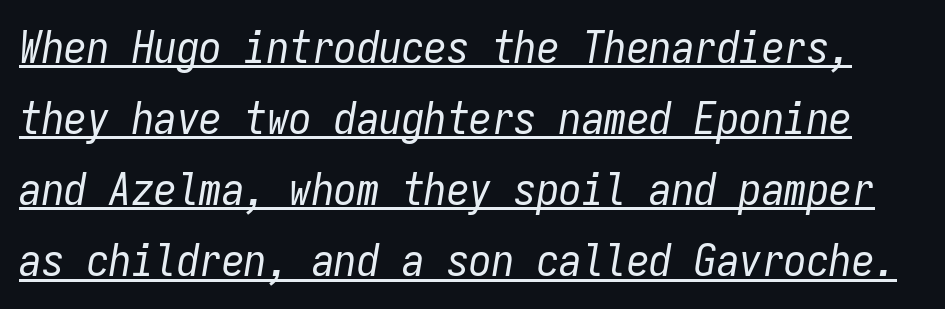
The face used here is rendered with its standard letterfit. The string is rendered with underlining switched on. The rendering applies a slant to the glyphs. The strokes are not fattened; the text isn't bold.
